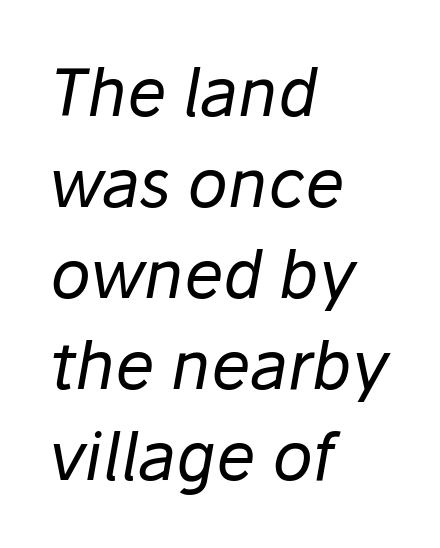
{"italic": "yes", "lean": "right", "slant_degrees": 10, "bold": "no", "weight": "regular", "width": "normal", "stroke_contrast": "low", "x_height": "medium", "monospaced": "no", "underline": "no", "align": "left", "line_spacing": "normal", "line_spacing_ratio": 1.38, "letter_spacing": "normal", "letter_spacing_em": 0.0, "glyph_px": 66}
